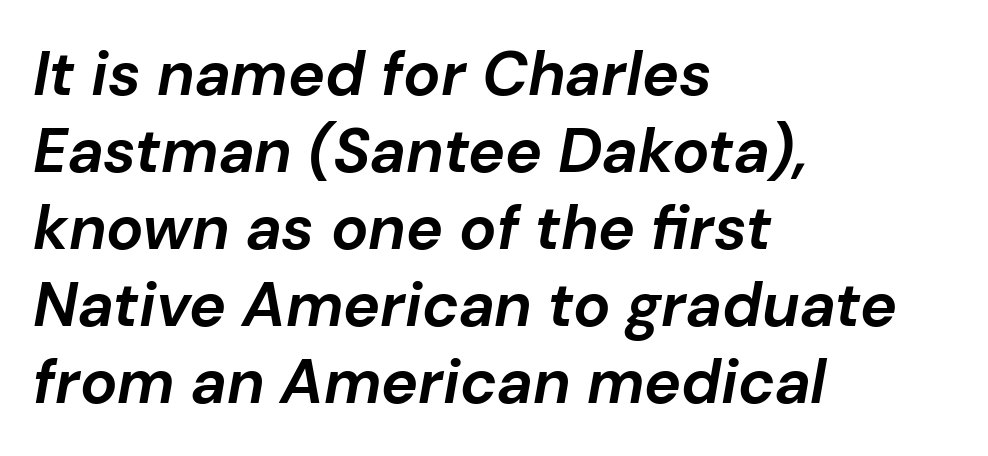
Any mark beneath the type? The region is blank. Each word holds together tightly as a unit, with standard inter-letter gaps. Looking at the ascenders, they clearly lean. These lines stack with their left ends in a neat column. The face used here is proportionally spaced, like ordinary book or web type.
